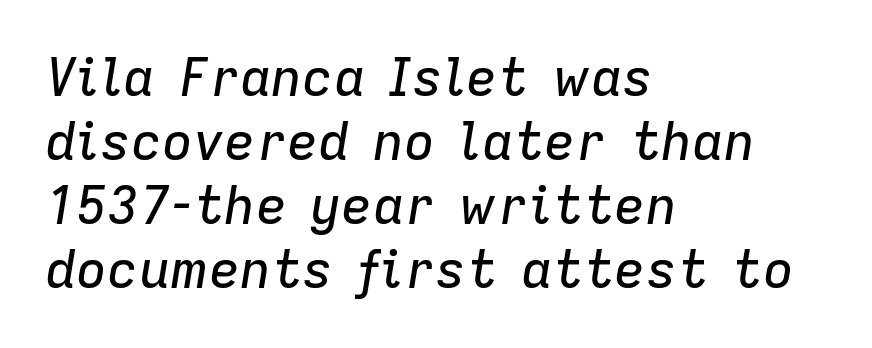
Q: Is the text italic (slanted)? A: Yes, it leans right by about 9 degrees.
Q: Is the text underlined? A: No.
Q: How is the paragraph aligned? A: Left-aligned.
Q: Is the spacing between letters normal or unusually wide? A: Normal.
Q: Width (condensed, normal, or wide)? A: Normal.
Q: Stroke contrast? A: Low.
Q: x-height? A: Medium.
Q: Monospaced? A: No.
